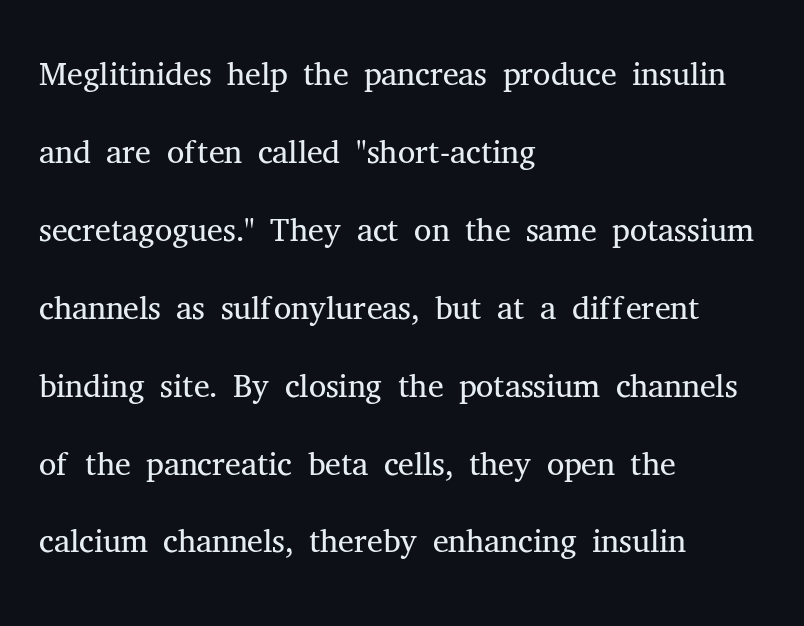
{"serif": "yes", "italic": "no", "bold": "no", "weight": "light", "width": "normal", "stroke_contrast": "medium", "x_height": "medium", "monospaced": "no", "underline": "no", "align": "left", "line_spacing": "normal", "line_spacing_ratio": 1.59, "letter_spacing": "normal", "letter_spacing_em": 0.0, "glyph_px": 49}
